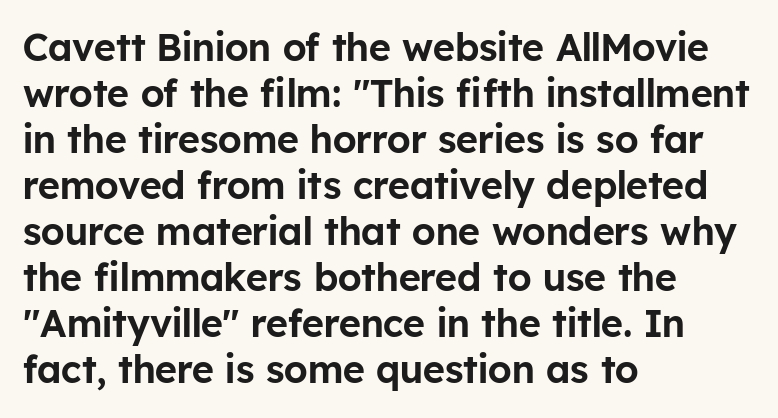
The image shows 38 px sans-serif type, upright; set left-aligned, line spacing 1.21x, normal letter spacing, not underlined; low stroke contrast and a medium x-height.
